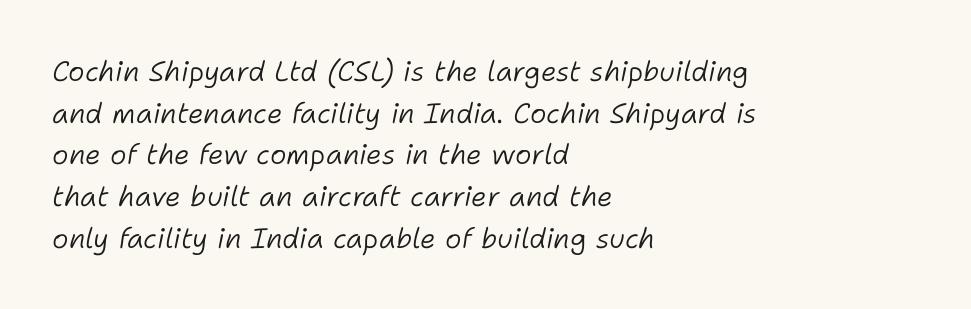
{"italic": "yes", "lean": "right", "slant_degrees": 11, "bold": "no", "weight": "light", "width": "normal", "stroke_contrast": "low", "x_height": "medium", "monospaced": "no", "underline": "no", "align": "left", "line_spacing": "normal", "line_spacing_ratio": 1.49, "letter_spacing": "normal", "letter_spacing_em": 0.0, "glyph_px": 28}
